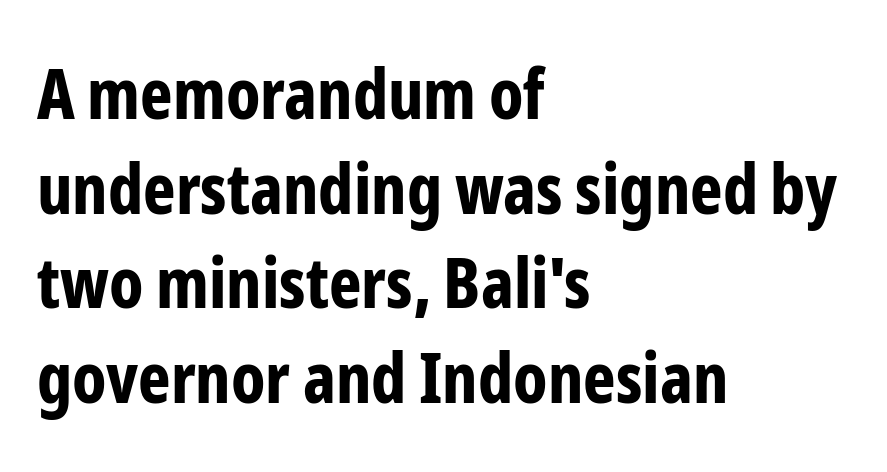
The image shows 69 px bold, condensed sans-serif type, upright; set left-aligned, normal line spacing (1.37x), normal letter spacing, not underlined; low stroke contrast and a medium x-height.
